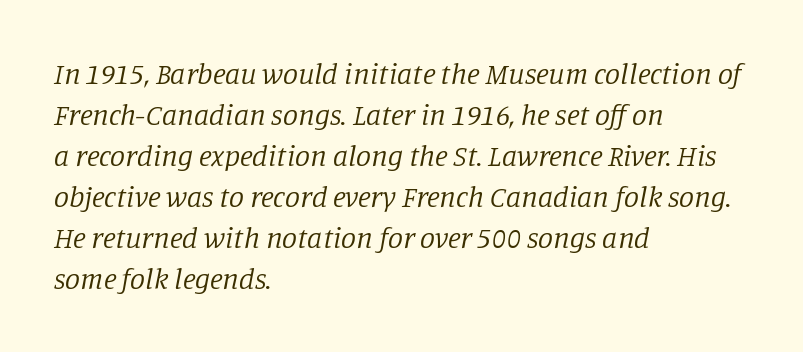
{"serif": "yes", "italic": "yes", "lean": "right", "slant_degrees": 11, "bold": "no", "weight": "regular", "width": "normal", "stroke_contrast": "low", "x_height": "large", "monospaced": "no", "underline": "no", "align": "left", "line_spacing": "normal", "line_spacing_ratio": 1.37, "letter_spacing": "normal", "letter_spacing_em": 0.0, "glyph_px": 30}
